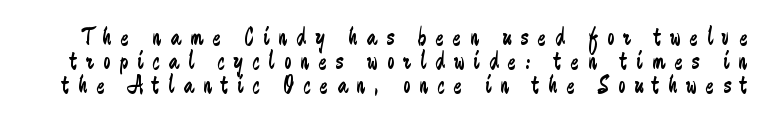
Closely set lines give the paragraph a compact silhouette. Characters follow at a spacing far wider than the type designer built in. The typeface has the unassuming heft of standard copy or less. Unmarked baselines from the first word to the last.
